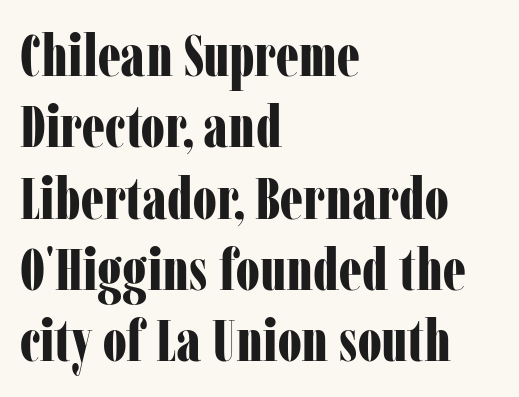
Q: Is the text bold? A: Yes.
Q: Is the text italic (slanted)? A: No, it is upright.
Q: Is the typeface a serif or a sans-serif typeface? A: Serif.
Q: Is the text underlined? A: No.
Q: How is the paragraph aligned? A: Left-aligned.
Q: Is the spacing between letters normal or unusually wide? A: Normal.
Q: Width (condensed, normal, or wide)? A: Condensed.
Q: Stroke contrast? A: Low.
Q: x-height? A: Medium.
Q: Monospaced? A: No.
